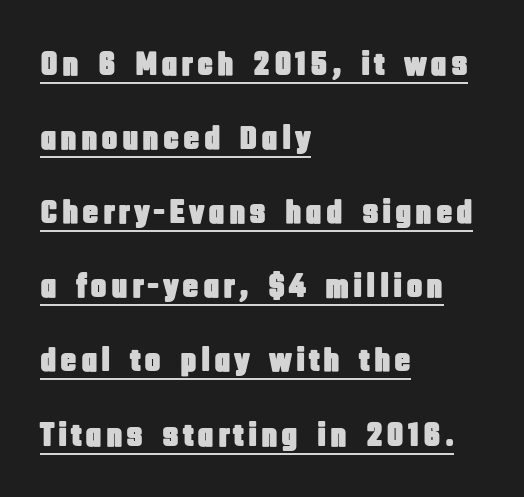
{"serif": "no", "italic": "no", "width": "condensed", "stroke_contrast": "low", "x_height": "large", "monospaced": "no", "underline": "yes", "align": "left", "line_spacing": "loose", "line_spacing_ratio": 2.18, "glyph_px": 34}
